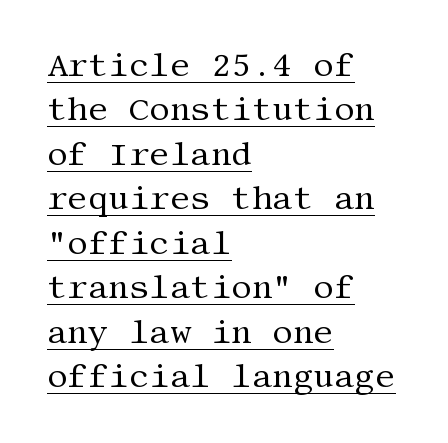
This block has exactly the height ordinary leading produces. The words here are underlined. The weight tops out at a normal text grade. A typesetter would label this face a serif. This is the regular roman posture of the typeface. Students, note that the glyphs here touch the page at normal intervals.
